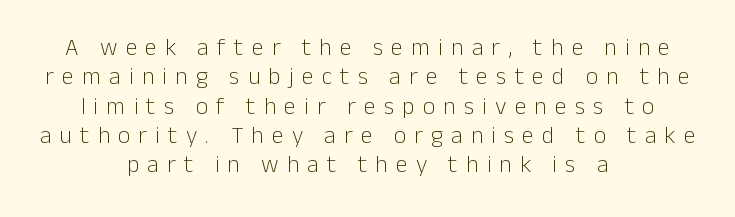
The image shows 24 px text type, upright; set centered, line spacing 1.22x, unusually wide letter spacing (+0.34 em), not underlined.
